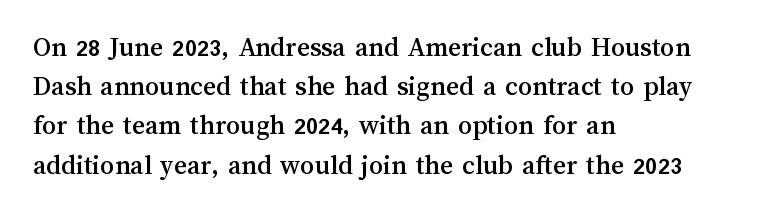
{"italic": "no", "width": "normal", "stroke_contrast": "medium", "x_height": "medium", "monospaced": "no", "underline": "no", "align": "left", "line_spacing": "normal", "line_spacing_ratio": 1.4, "letter_spacing": "normal", "letter_spacing_em": 0.0, "glyph_px": 28}
